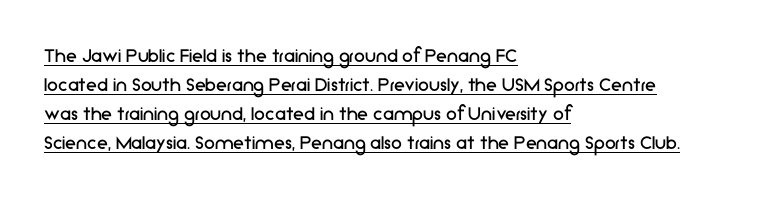
{"italic": "no", "bold": "no", "underline": "yes", "align": "left", "line_spacing": "normal", "line_spacing_ratio": 1.32, "letter_spacing": "normal", "letter_spacing_em": 0.0, "glyph_px": 22}
